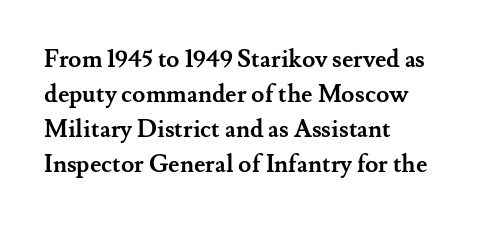
{"italic": "no", "bold": "yes", "underline": "no", "align": "left", "line_spacing": "normal", "line_spacing_ratio": 1.46, "letter_spacing": "normal", "letter_spacing_em": 0.0, "glyph_px": 24}
